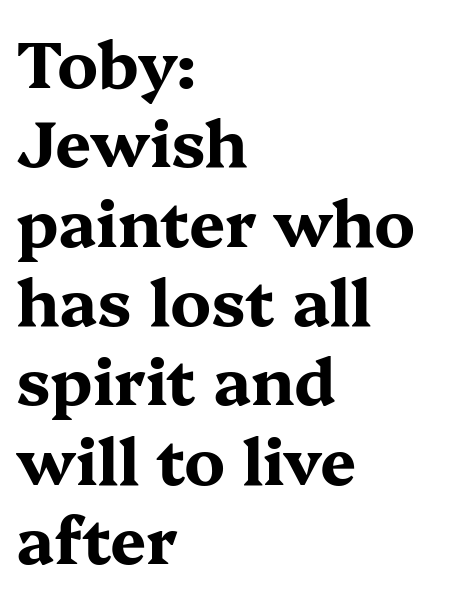
{"serif": "yes", "italic": "no", "bold": "yes", "weight": "bold", "width": "wide", "stroke_contrast": "medium", "x_height": "medium", "monospaced": "no", "underline": "no", "align": "left", "line_spacing_ratio": 1.24, "letter_spacing": "normal", "letter_spacing_em": 0.0, "glyph_px": 64}
